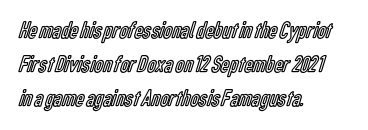
Each word holds together tightly as a unit, with standard inter-letter gaps. Horizontally, the lines are justified to the leading edge only. Check the space under the baseline: it is left empty. Leading matches the norm, producing a regular column.
